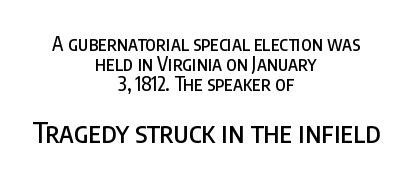
{"serif": "no", "italic": "no", "width": "condensed", "stroke_contrast": "low", "x_height": "large", "monospaced": "no", "underline": "no", "align": "center", "line_spacing": "tight", "line_spacing_ratio": 1.06, "letter_spacing": "normal", "letter_spacing_em": 0.0, "larger_block": "second", "size_ratio": 1.47, "glyph_px": 28}
